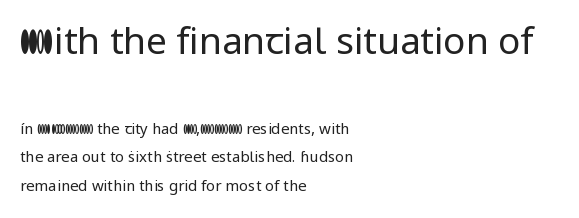
The image shows 37 px regular-weight sans-serif type, upright; set left-aligned, loose line spacing (1.9x), normal letter spacing, not underlined; the first (top) block is 2.47x larger; low stroke contrast and a medium x-height.
